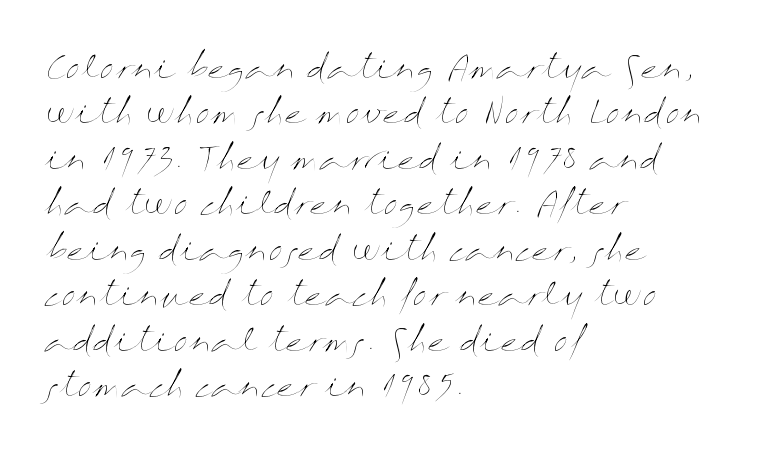
Students, observe: this is what conventionally led text looks like. All the whitespace from short lines collects on the right. The rendering keeps characters at their native spacing. Letters rest on an invisible, unmarked baseline.
